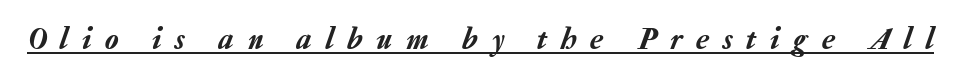
If you drew a line through each stem, it would be angled. The rendering uses natural spacing where letterforms have individual widths. Characters follow at a spacing far wider than the type designer built in. What decoration does the sample have? An underline.
